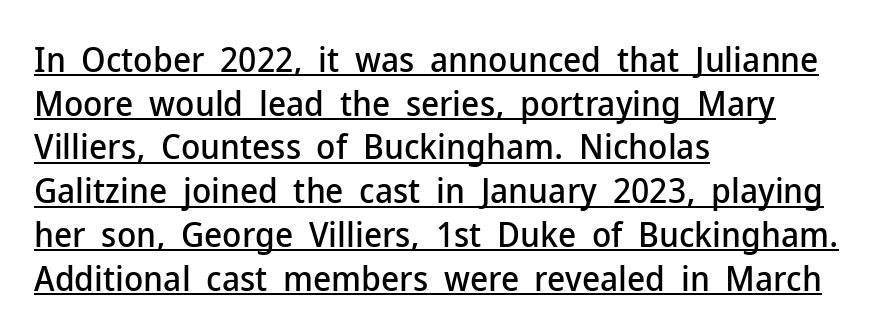
{"serif": "no", "italic": "no", "width": "normal", "stroke_contrast": "low", "x_height": "medium", "monospaced": "no", "underline": "yes", "align": "left", "line_spacing": "normal", "line_spacing_ratio": 1.25, "letter_spacing": "normal", "letter_spacing_em": 0.0, "glyph_px": 35}
